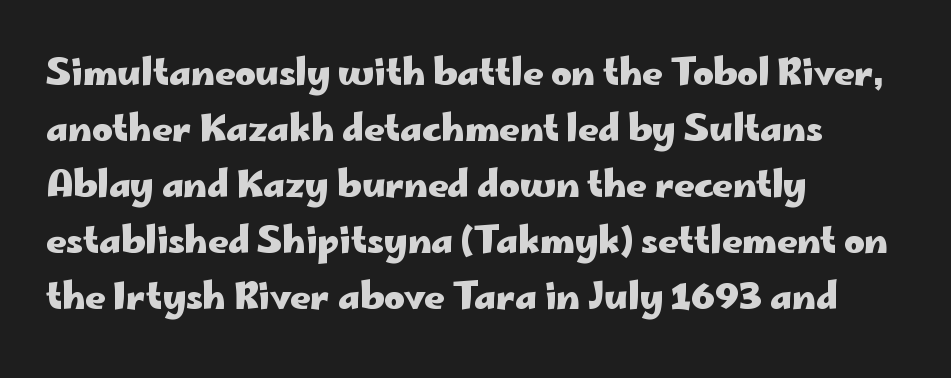
{"serif": "no", "italic": "no", "bold": "yes", "weight": "heavy", "width": "wide", "stroke_contrast": "low", "x_height": "small", "monospaced": "no", "underline": "no", "align": "left", "line_spacing": "normal", "line_spacing_ratio": 1.6, "letter_spacing": "normal", "letter_spacing_em": 0.0, "glyph_px": 35}
